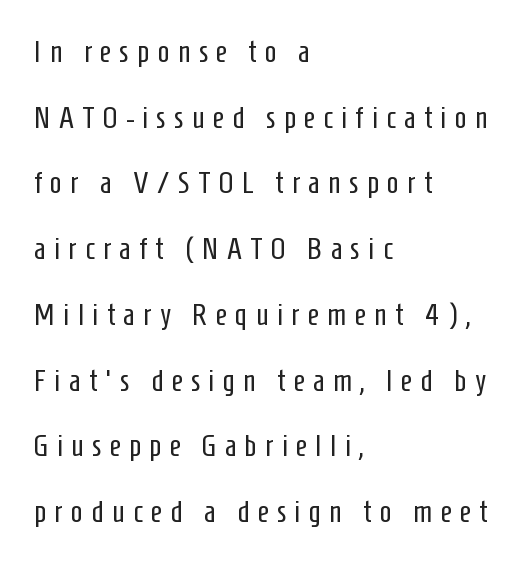
The image shows 31 px regular-weight, condensed sans-serif type, upright; set left-aligned, loose line spacing (2.12x), unusually wide letter spacing (+0.27 em), not underlined; low stroke contrast and a medium x-height.
